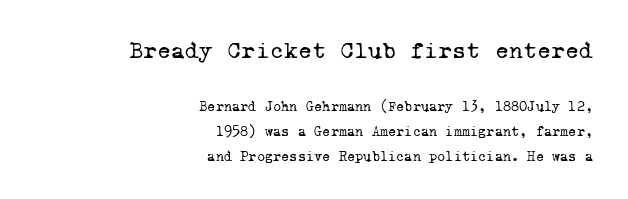
Q: Is the text bold? A: No.
Q: Is the text underlined? A: No.
Q: How is the paragraph aligned? A: Right-aligned.
Q: Is the spacing between letters normal or unusually wide? A: Normal.
Q: Which block of text is set in a larger size, the first (top) or the second (bottom)? A: The first (top) one.
